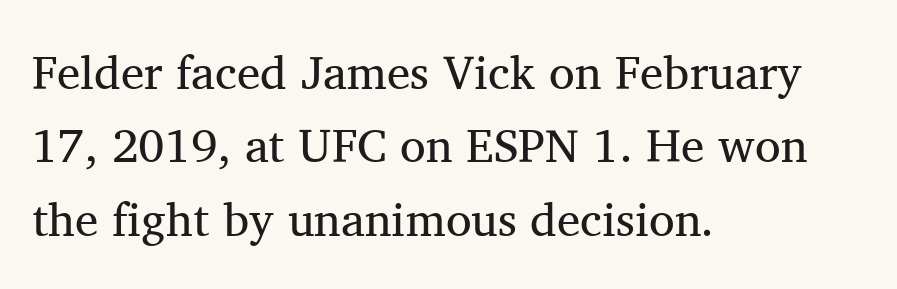
{"serif": "yes", "italic": "no", "bold": "no", "weight": "regular", "width": "normal", "stroke_contrast": "medium", "x_height": "medium", "monospaced": "no", "underline": "no", "align": "left", "line_spacing": "normal", "line_spacing_ratio": 1.56, "letter_spacing": "normal", "letter_spacing_em": 0.0, "glyph_px": 47}
